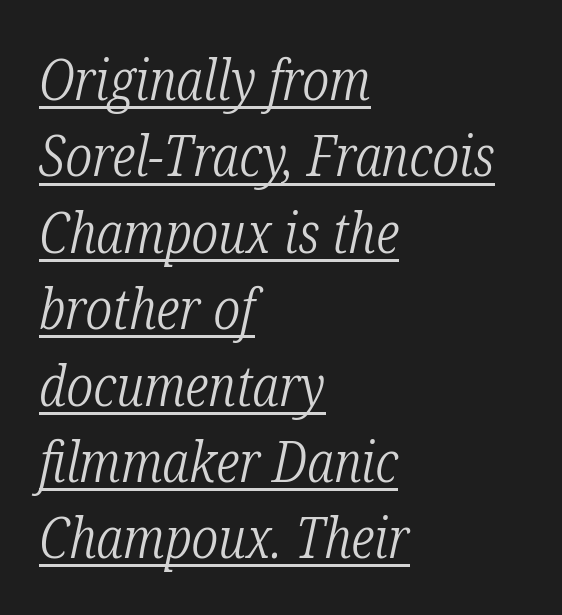
{"serif": "yes", "italic": "yes", "lean": "right", "slant_degrees": 12, "bold": "no", "weight": "light", "width": "condensed", "stroke_contrast": "low", "x_height": "medium", "monospaced": "no", "underline": "yes", "align": "left", "line_spacing": "normal", "line_spacing_ratio": 1.34, "letter_spacing": "normal", "letter_spacing_em": 0.0, "glyph_px": 57}
